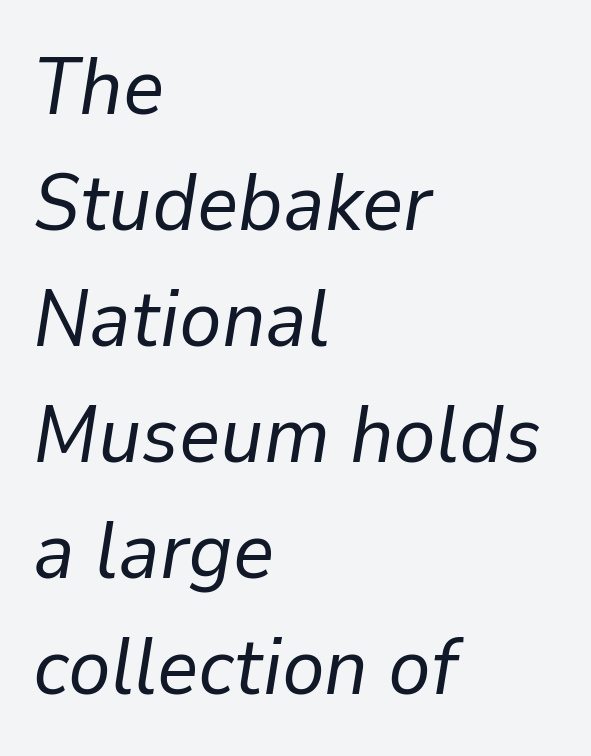
Horizontal bands of white between lines are of average thickness. Caption: face not bold, strokes unweighted. Does the copy run flush right? No — it runs flush left. These lines were composed using italics. The tracking reads as untouched default to a designer's eye. Lines of text with bare space underneath.
